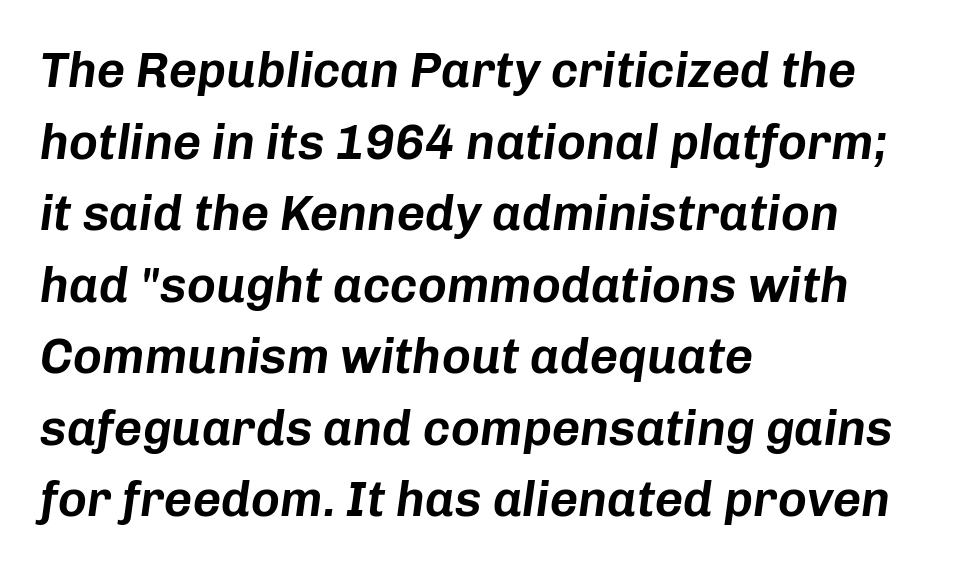
Has an underline been added? It has not. In CSS terms this would be text-align: left. Leading: standard. Is the letter spacing exaggerated? No — it looks like the ordinary default.
